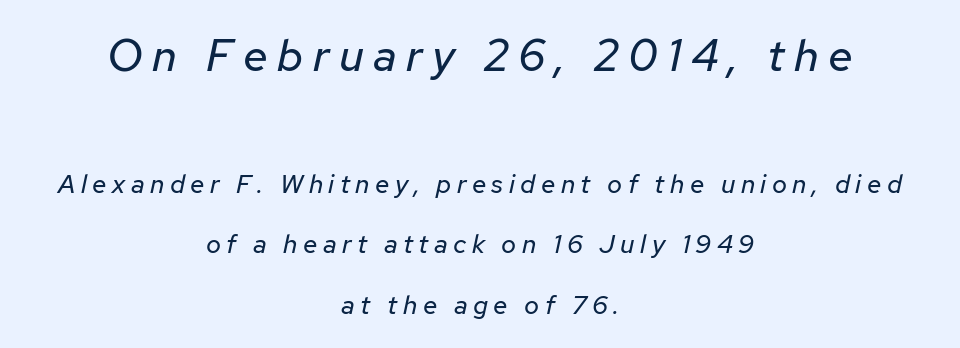
Q: Is the text bold? A: No.
Q: Is the text italic (slanted)? A: Yes, it leans right by about 12 degrees.
Q: Is the text underlined? A: No.
Q: How is the paragraph aligned? A: Centered.
Q: Is the spacing between letters normal or unusually wide? A: Unusually wide.
Q: Is the spacing between lines tight, normal or loose? A: Loose.
Q: Which block of text is set in a larger size, the first (top) or the second (bottom)? A: The first (top) one.
Q: Width (condensed, normal, or wide)? A: Normal.
Q: Stroke contrast? A: Low.
Q: x-height? A: Medium.
Q: Monospaced? A: No.
